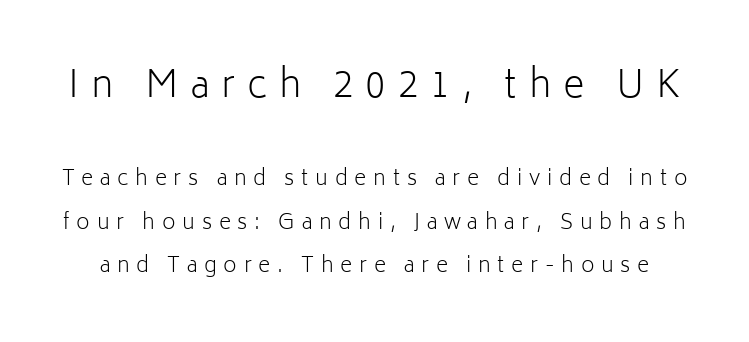
The image shows 37 px light sans-serif type, upright; set loose line spacing (2.07x), unusually wide letter spacing (+0.32 em), not underlined; the first (top) block is 1.76x larger; low stroke contrast and a medium x-height.
